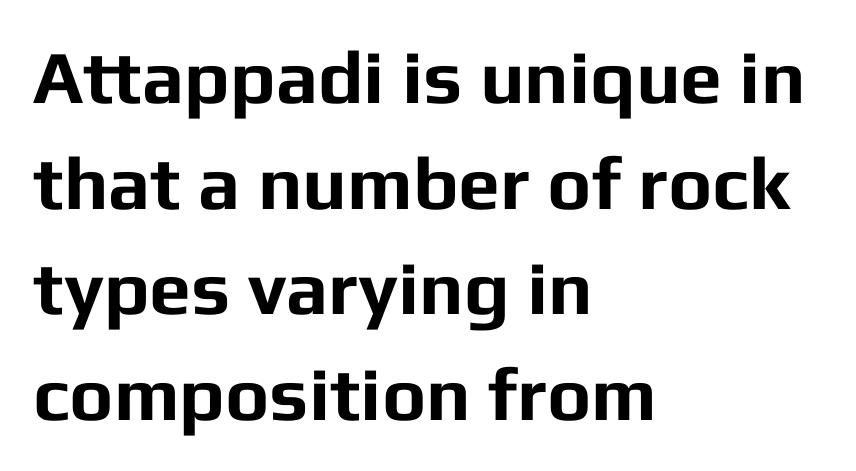
{"serif": "no", "italic": "no", "bold": "yes", "weight": "bold", "width": "normal", "stroke_contrast": "low", "x_height": "medium", "monospaced": "no", "underline": "no", "align": "left", "line_spacing": "normal", "line_spacing_ratio": 1.41, "letter_spacing": "normal", "letter_spacing_em": 0.0, "glyph_px": 75}
